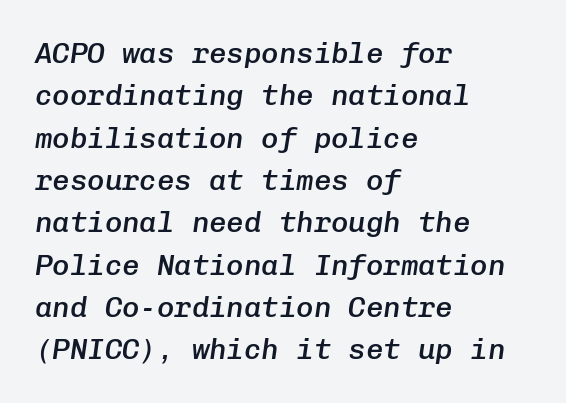
One-word summary of the alignment: left. Words float on clear page, feet unadorned. Caption: standard tracking, unaltered. Note the uniform advance width — an 'i' takes as much space as an 'm'. Quick note: interline space is typical.
